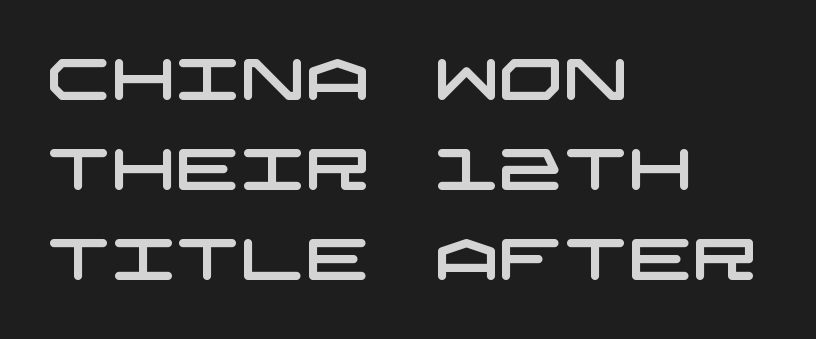
Q: Is the typeface a serif or a sans-serif typeface? A: Sans-serif.
Q: Is the text underlined? A: No.
Q: How is the paragraph aligned? A: Left-aligned.
Q: Is the spacing between letters normal or unusually wide? A: Normal.
Q: Is the spacing between lines tight, normal or loose? A: Normal.
Q: Width (condensed, normal, or wide)? A: Wide.
Q: Stroke contrast? A: Low.
Q: x-height? A: Large.
